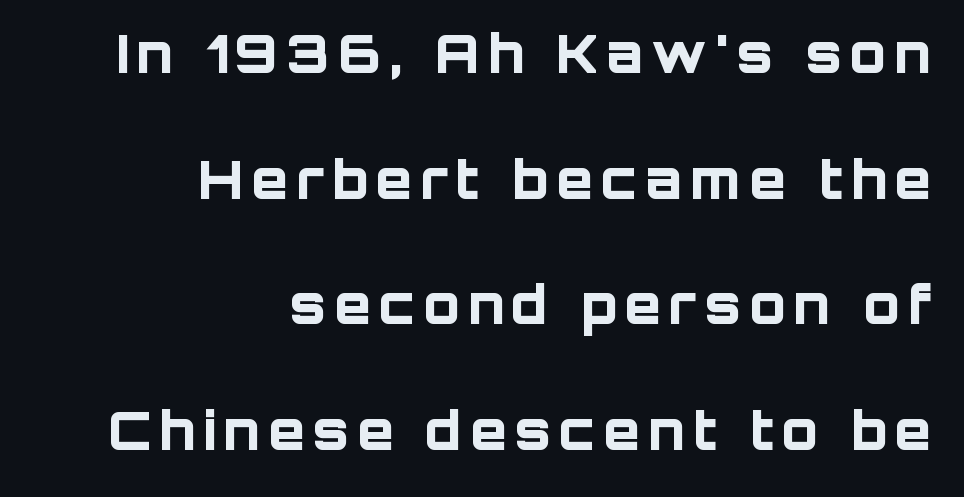
This sample trades compactness for vertical openness between lines. Italic? Not at all — the glyphs are vertical. The area under the type is left untouched. The passage is arranged like a letterhead date or caption credit — flush right. Looks like regular typesetting: each glyph gets only the width it needs. Each letter's strokes conclude bluntly, with no projecting serifs.
